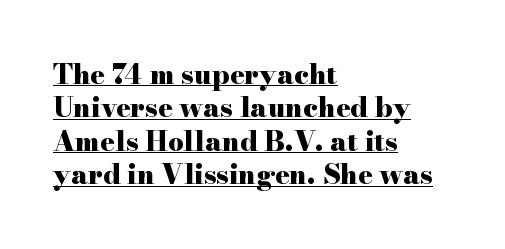
Nope, not italic — everything's standing straight. A full-strength bold gives these letters their thick strokes. Each line of the rendering has a horizontal stroke beneath the glyphs. Left-aligned paragraph, ragged on the right. Nothing unusual about the tracking: characters are spaced as the font intends.
